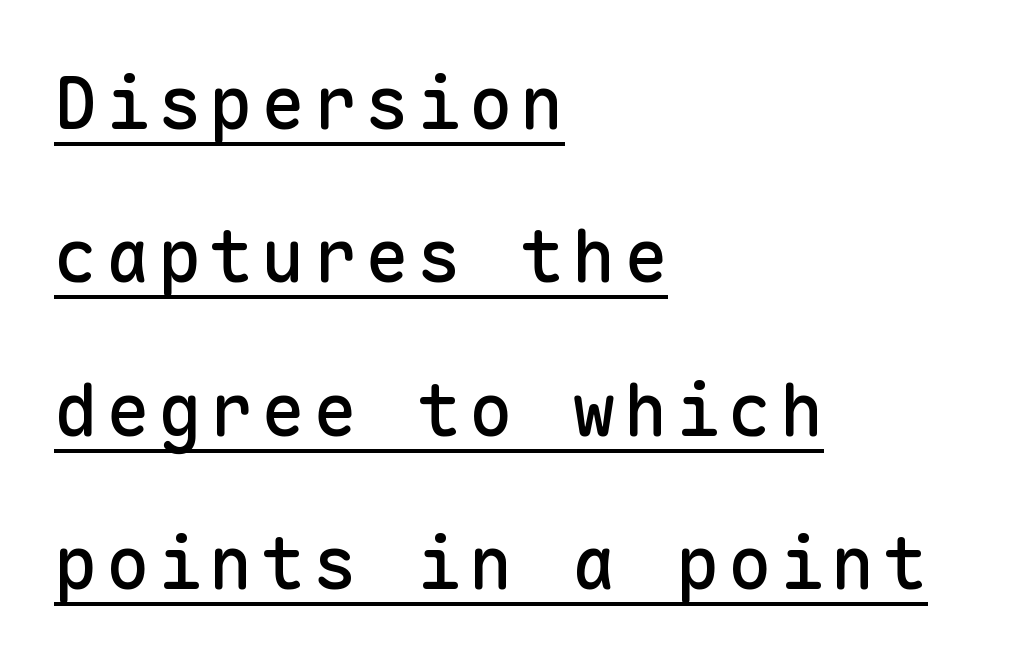
{"serif": "no", "italic": "no", "width": "normal", "stroke_contrast": "low", "x_height": "medium", "monospaced": "yes", "underline": "yes", "align": "left", "line_spacing": "loose", "line_spacing_ratio": 2.1, "glyph_px": 73}
